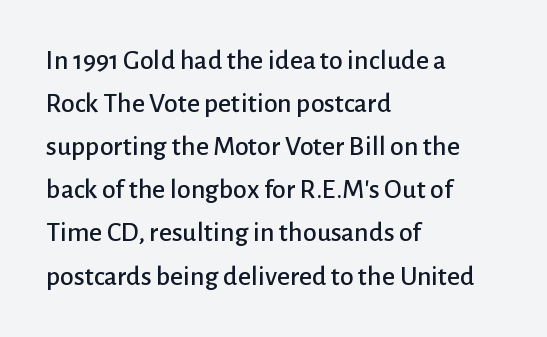
The image shows 28 px sans-serif type, upright; set left-aligned, normal line spacing (1.54x), normal letter spacing, not underlined; low stroke contrast and a medium x-height.
